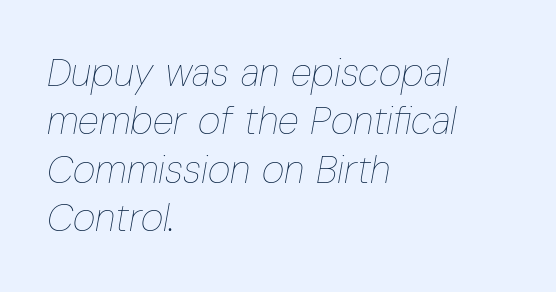
The image shows 39 px thin, condensed type, italic (leaning right); set left-aligned, line spacing 1.24x, normal letter spacing, not underlined; low stroke contrast and a medium x-height.
